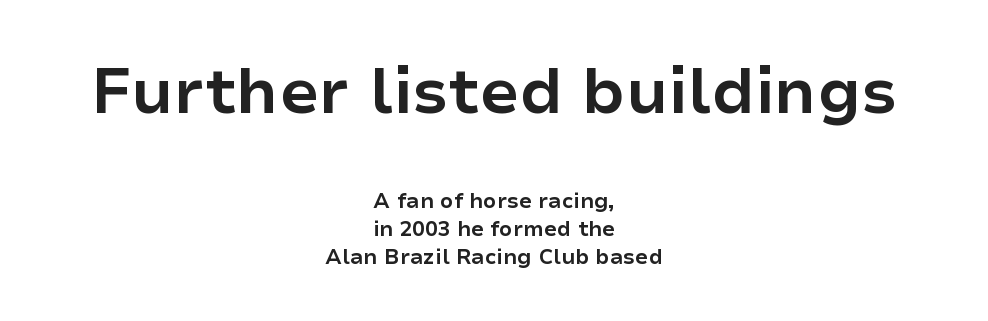
Q: Is the text bold? A: Yes.
Q: Is the text italic (slanted)? A: No, it is upright.
Q: Is the typeface a serif or a sans-serif typeface? A: Sans-serif.
Q: Is the text underlined? A: No.
Q: How is the paragraph aligned? A: Centered.
Q: Is the spacing between letters normal or unusually wide? A: Normal.
Q: Is the spacing between lines tight, normal or loose? A: Normal.
Q: Which block of text is set in a larger size, the first (top) or the second (bottom)? A: The first (top) one.
Q: Width (condensed, normal, or wide)? A: Normal.
Q: Stroke contrast? A: Low.
Q: x-height? A: Medium.
Q: Monospaced? A: No.
